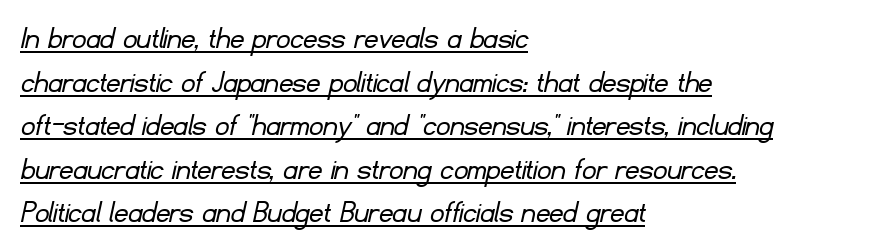
{"serif": "no", "bold": "no", "weight": "light", "width": "normal", "stroke_contrast": "low", "x_height": "small", "monospaced": "no", "underline": "yes", "align": "left", "line_spacing": "normal", "line_spacing_ratio": 1.28, "letter_spacing": "normal", "letter_spacing_em": 0.0, "glyph_px": 34}
